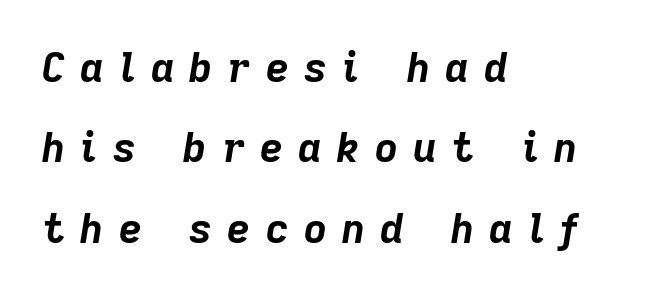
The image shows 40 px bold type, italic (leaning right); set left-aligned, loose line spacing (2.01x), unusually wide letter spacing (+0.38 em), not underlined; low stroke contrast and a medium x-height.
